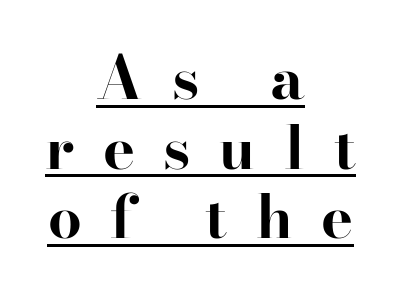
Q: Is the text bold? A: Yes.
Q: Is the text italic (slanted)? A: No, it is upright.
Q: Is the typeface a serif or a sans-serif typeface? A: Serif.
Q: Is the text underlined? A: Yes.
Q: How is the paragraph aligned? A: Centered.
Q: Is the spacing between letters normal or unusually wide? A: Unusually wide.
Q: Width (condensed, normal, or wide)? A: Normal.
Q: Stroke contrast? A: High.
Q: x-height? A: Small.
Q: Monospaced? A: No.
